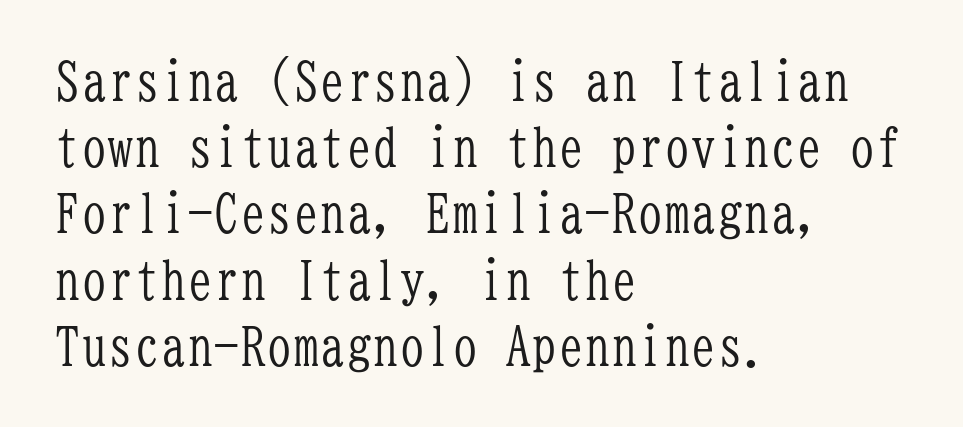
The image shows 53 px light, condensed serif type, upright, monospaced; set left-aligned, normal line spacing (1.25x), normal letter spacing, not underlined; low stroke contrast and a medium x-height.
